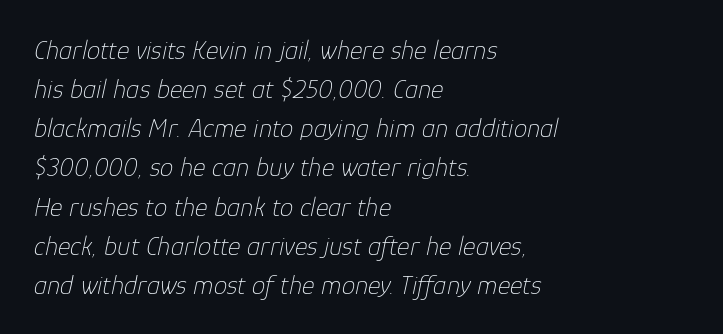
{"italic": "yes", "lean": "right", "slant_degrees": 12, "bold": "no", "underline": "no", "align": "left", "line_spacing": "normal", "line_spacing_ratio": 1.45, "letter_spacing": "normal", "letter_spacing_em": 0.0, "glyph_px": 27}
